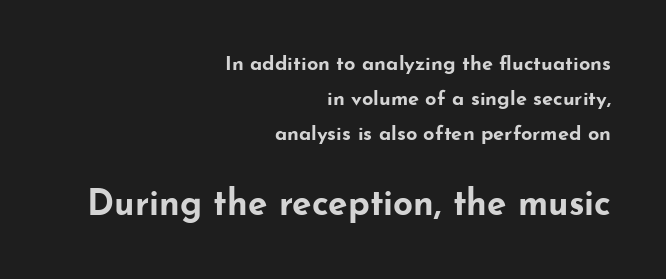
No word sits above an underline. The text block is weighted toward the right margin, trailing off unevenly leftward. A full-strength bold gives these letters their thick strokes. Ascenders rise straight up at ninety degrees.
